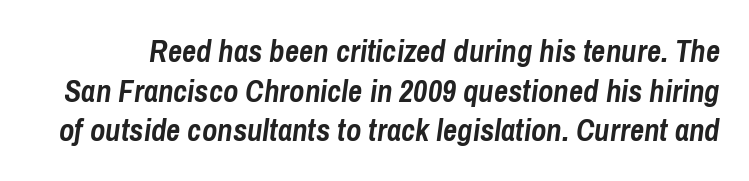
{"italic": "yes", "lean": "right", "slant_degrees": 8, "bold": "yes", "weight": "semibold", "width": "condensed", "stroke_contrast": "low", "x_height": "medium", "monospaced": "no", "underline": "no", "line_spacing": "normal", "line_spacing_ratio": 1.28, "letter_spacing": "normal", "letter_spacing_em": 0.0, "glyph_px": 31}
